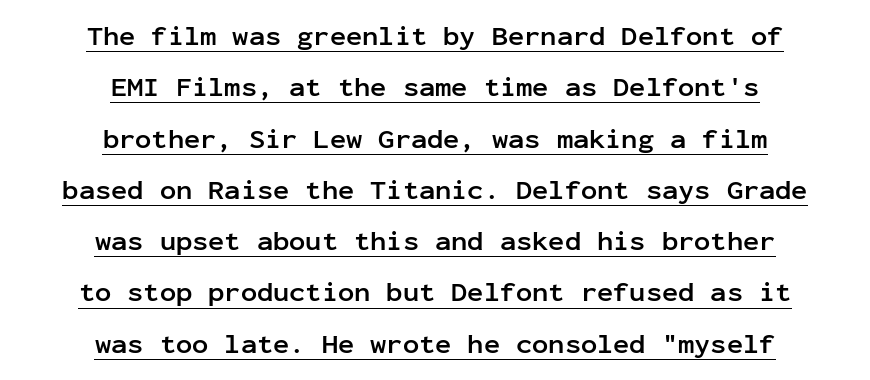
Q: Is the text bold? A: Yes.
Q: Is the text italic (slanted)? A: No, it is upright.
Q: Is the text underlined? A: Yes.
Q: How is the paragraph aligned? A: Centered.
Q: Is the spacing between letters normal or unusually wide? A: Normal.
Q: Is the spacing between lines tight, normal or loose? A: Loose.
